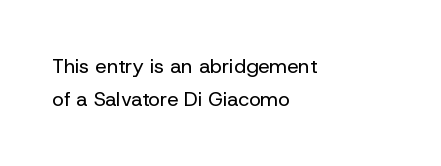
Q: Is the text bold? A: No.
Q: Is the text italic (slanted)? A: No, it is upright.
Q: Is the text underlined? A: No.
Q: How is the paragraph aligned? A: Left-aligned.
Q: Is the spacing between letters normal or unusually wide? A: Normal.
Q: Is the spacing between lines tight, normal or loose? A: Normal.
